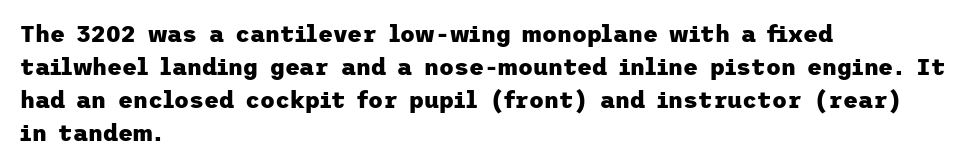
{"italic": "no", "bold": "yes", "underline": "no", "align": "left", "line_spacing": "normal", "line_spacing_ratio": 1.44, "letter_spacing": "normal", "letter_spacing_em": 0.0, "glyph_px": 23}
